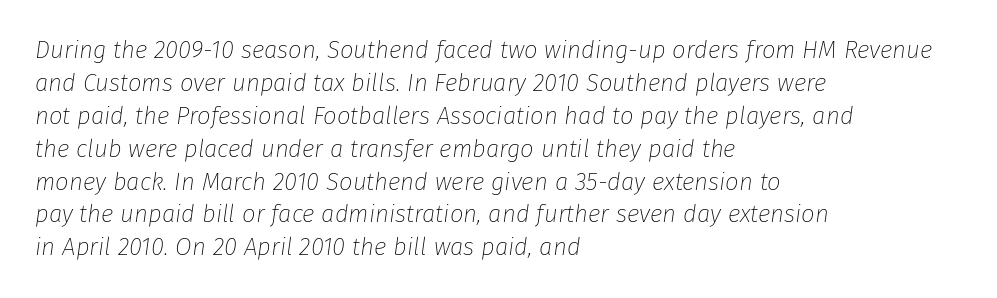
The image shows 24 px text type, italic (leaning right); set left-aligned, normal line spacing (1.37x), normal letter spacing, not underlined.
